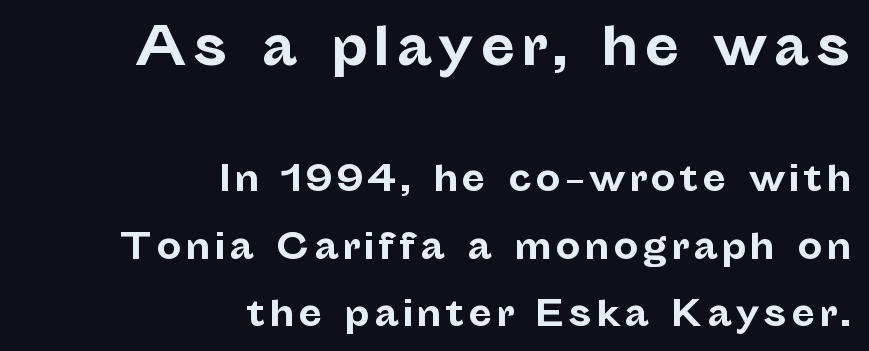
The image shows 52 px bold sans-serif type, upright; set right-aligned, loose line spacing (1.92x), not underlined; the first (top) block is 1.49x larger; low stroke contrast and a medium x-height.
